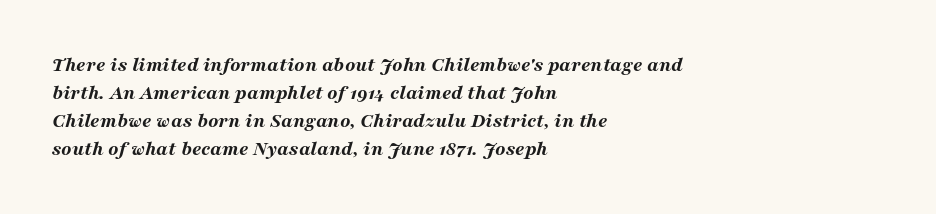
Q: Is the text bold? A: Yes.
Q: Is the text italic (slanted)? A: Yes, it leans right by about 16 degrees.
Q: Is the text underlined? A: No.
Q: How is the paragraph aligned? A: Left-aligned.
Q: Is the spacing between letters normal or unusually wide? A: Normal.
Q: Is the spacing between lines tight, normal or loose? A: Normal.
